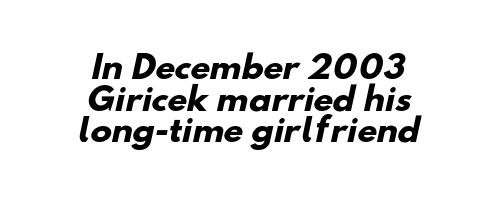
Clear beneath every line of the passage. A student would call this center alignment; a typographer would say set centered. Do the characters align in a grid? No, the font is proportional. Classification — sans serif. Characters follow at the spacing the type designer built in. Is the type bold? Yes — the strokes are clearly thick and heavy.
